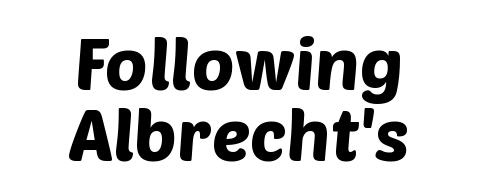
The letters advance in unequal steps, a hallmark of proportional type. How are the letters spaced? Ordinarily, with no added tracking. In terms of leading, this rendering errs on the cramped side. Casual observation: everything's sitting right in the middle. Regarding serifs, this sample does without them.
